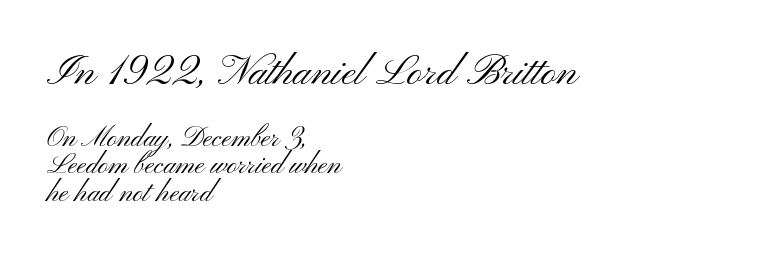
These lines are composed in type without serifs. These lines are set flush left with a ragged right edge. Visually, the top section dominates because its glyphs are scaled up. Weight: in the light-to-regular range.
